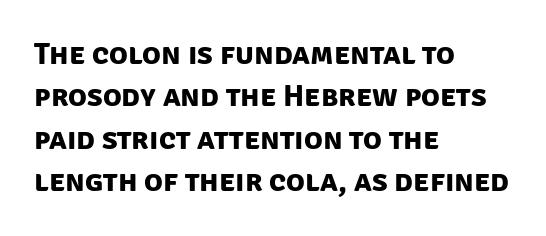
This sample has the flowing, uneven cadence of proportional lettering. A normal amount of white space separates one row of letters from the next. Caption: bold face, heavy strokes. Caption: standard tracking, unaltered.
